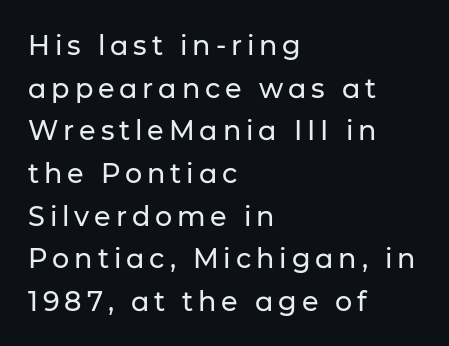
Q: Is the text italic (slanted)? A: No, it is upright.
Q: Is the text underlined? A: No.
Q: How is the paragraph aligned? A: Left-aligned.
Q: Is the spacing between lines tight, normal or loose? A: Normal.
